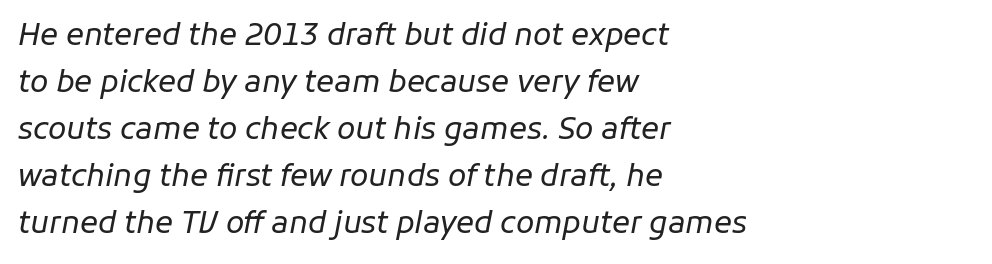
Q: Is the text bold? A: No.
Q: Is the text italic (slanted)? A: Yes, it leans right by about 11 degrees.
Q: Is the text underlined? A: No.
Q: How is the paragraph aligned? A: Left-aligned.
Q: Is the spacing between letters normal or unusually wide? A: Normal.
Q: Is the spacing between lines tight, normal or loose? A: Normal.
Q: Width (condensed, normal, or wide)? A: Normal.
Q: Stroke contrast? A: Low.
Q: x-height? A: Medium.
Q: Monospaced? A: No.
